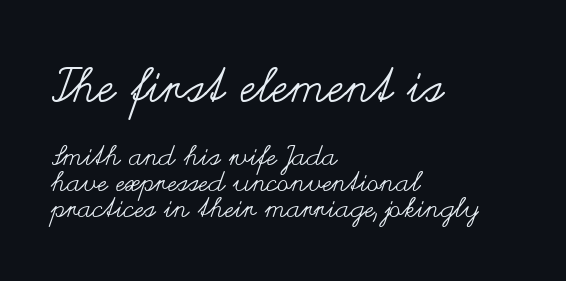
Beneath every word, the page is bare. The more generous point size was reserved for the upper chunk. Is the block centered? No — it sits flush against the left margin. Does extra space separate the letters? No, they use regular spacing.
